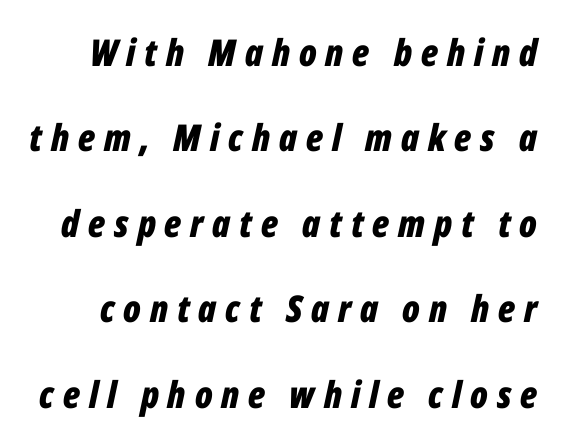
Words appear elongated and porous because spacing is wide. Whoever set this chose breathing room over compactness in the vertical rhythm. If you drew a line through each stem, it would be angled. The rendering uses natural spacing where letterforms have individual widths. Strokes here are thick enough to call this a true bold. Only glyphs here, with clear space below each row.
